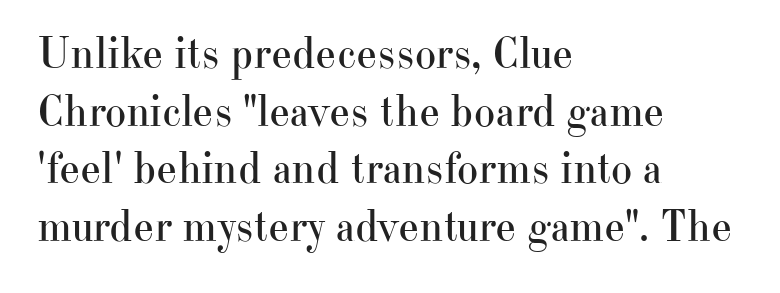
The image shows 45 px regular-weight serif type, upright; set left-aligned, normal line spacing (1.28x), normal letter spacing, not underlined; high stroke contrast and a small x-height.
